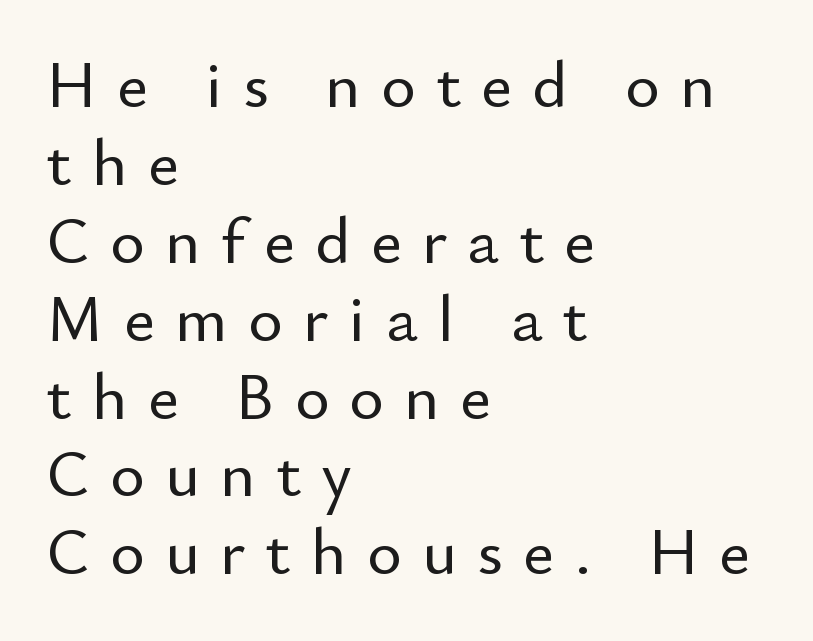
Q: Is the text italic (slanted)? A: No, it is upright.
Q: Is the typeface a serif or a sans-serif typeface? A: Sans-serif.
Q: Is the text underlined? A: No.
Q: How is the paragraph aligned? A: Left-aligned.
Q: Is the spacing between letters normal or unusually wide? A: Unusually wide.
Q: Width (condensed, normal, or wide)? A: Normal.
Q: Stroke contrast? A: Low.
Q: x-height? A: Small.
Q: Monospaced? A: No.
